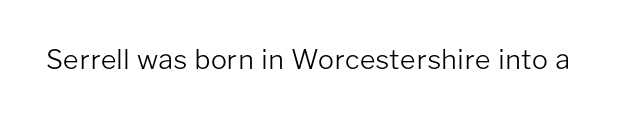
Has an underline been added? It has not. The type is set solid horizontally, with unmodified tracking. The characters are drawn with everyday or finer stroke widths. Every character sits straight up, as roman type does.
